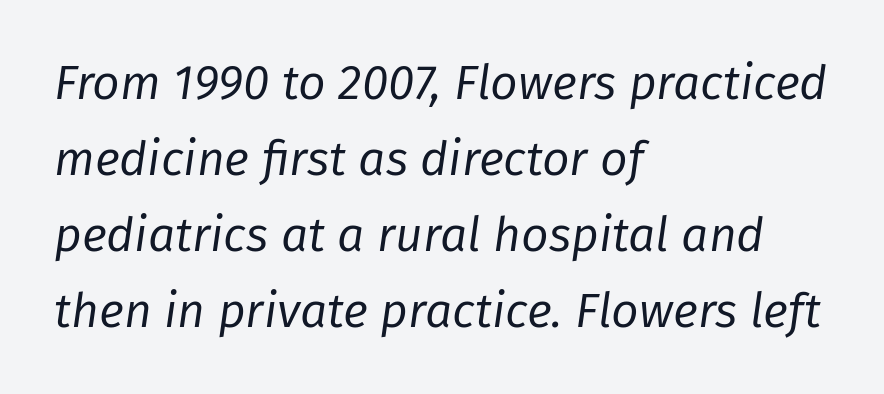
Q: Is the text bold? A: No.
Q: Is the text italic (slanted)? A: Yes, it leans right by about 8 degrees.
Q: Is the text underlined? A: No.
Q: How is the paragraph aligned? A: Left-aligned.
Q: Is the spacing between letters normal or unusually wide? A: Normal.
Q: Is the spacing between lines tight, normal or loose? A: Normal.
Q: Width (condensed, normal, or wide)? A: Normal.
Q: Stroke contrast? A: Low.
Q: x-height? A: Medium.
Q: Monospaced? A: No.
